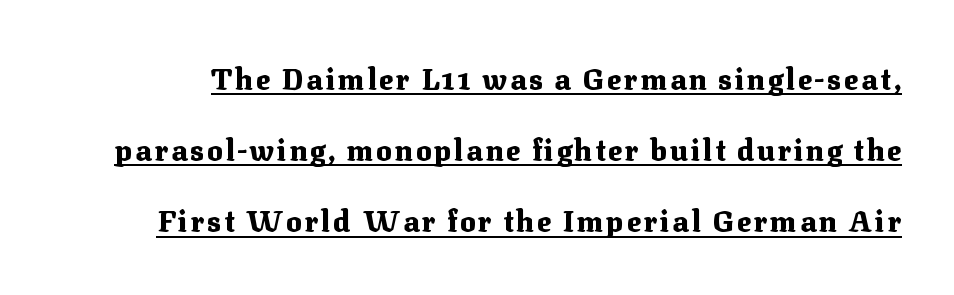
The image shows 29 px heavy serif type, upright; set loose line spacing (2.45x), underlined; medium stroke contrast and a medium x-height.
